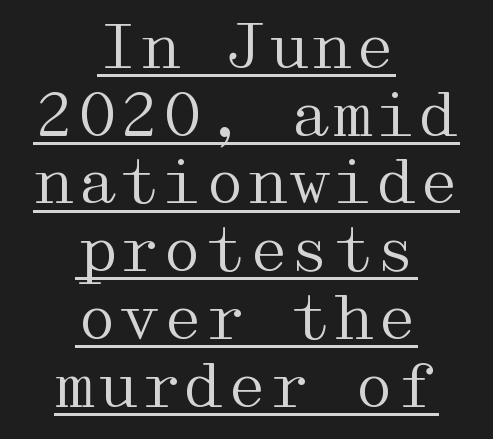
Q: Is the text bold? A: No.
Q: Is the text italic (slanted)? A: No, it is upright.
Q: Is the typeface a serif or a sans-serif typeface? A: Serif.
Q: Is the text underlined? A: Yes.
Q: How is the paragraph aligned? A: Centered.
Q: Is the spacing between letters normal or unusually wide? A: Normal.
Q: Is the spacing between lines tight, normal or loose? A: Tight.
Q: Width (condensed, normal, or wide)? A: Wide.
Q: Stroke contrast? A: Medium.
Q: x-height? A: Medium.
